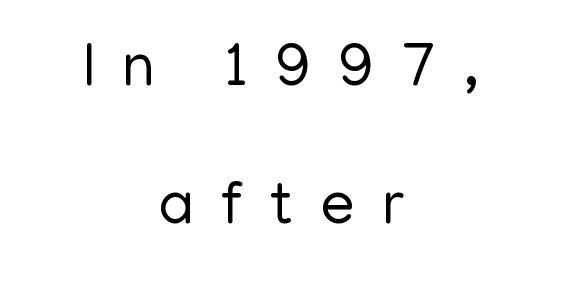
The image shows 61 px regular-weight sans-serif type, upright; set centered, loose line spacing (2.27x), unusually wide letter spacing (+0.45 em), not underlined; low stroke contrast and a medium x-height.
